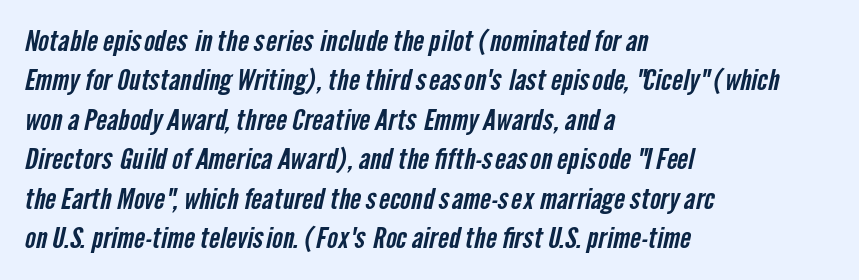
Character widths vary here, with narrow letters taking less room than wide ones. The passage shown is typeset with a sans-serif family. Observe the ordinary spacing: letters are neighbours, not strangers. Words float on clear page, feet unadorned.
